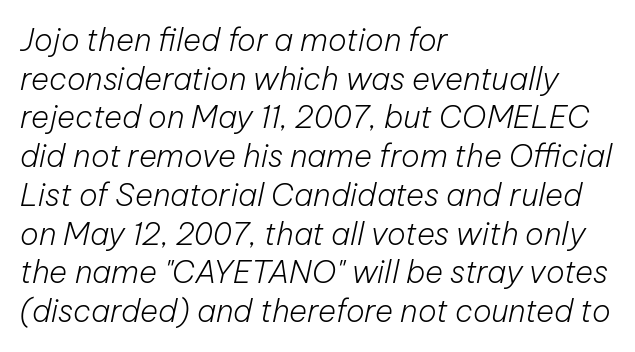
Rule under the text: the space is simply empty. The gaps between neighbouring characters are ordinary and unremarkable. Quick note: italic. Looks like regular typesetting: each glyph gets only the width it needs. Unbolded letterforms with no extra heft. Typeset ragged right — the left edge is the straight one.
